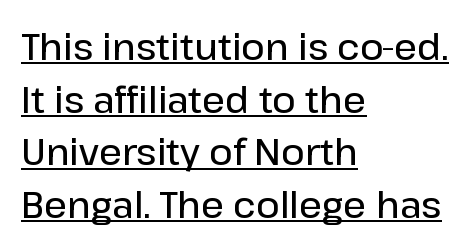
The image shows 36 px semibold sans-serif type, upright; set left-aligned, normal line spacing (1.46x), normal letter spacing, underlined; low stroke contrast and a medium x-height.
